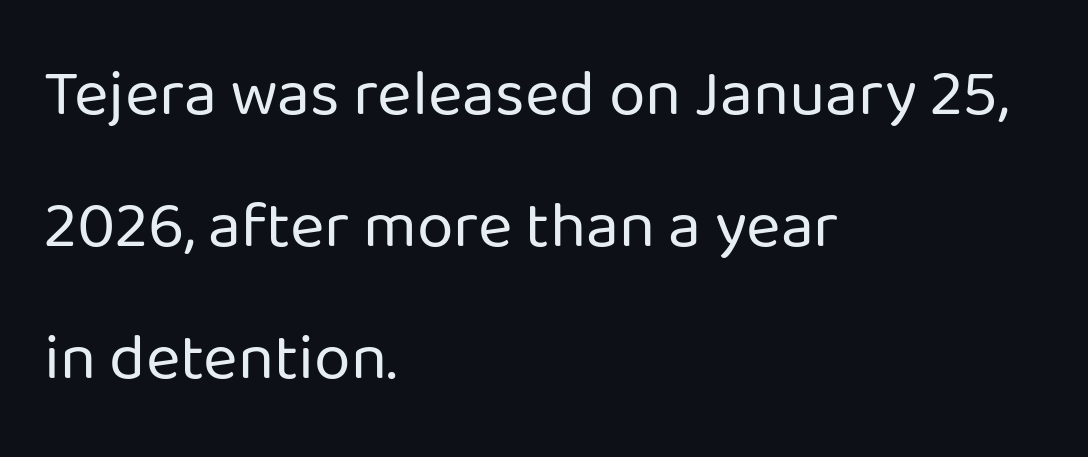
Q: Is the text bold? A: No.
Q: Is the text italic (slanted)? A: No, it is upright.
Q: Is the typeface a serif or a sans-serif typeface? A: Sans-serif.
Q: Is the text underlined? A: No.
Q: How is the paragraph aligned? A: Left-aligned.
Q: Is the spacing between letters normal or unusually wide? A: Normal.
Q: Is the spacing between lines tight, normal or loose? A: Loose.
Q: Width (condensed, normal, or wide)? A: Normal.
Q: Stroke contrast? A: Low.
Q: x-height? A: Medium.
Q: Monospaced? A: No.
